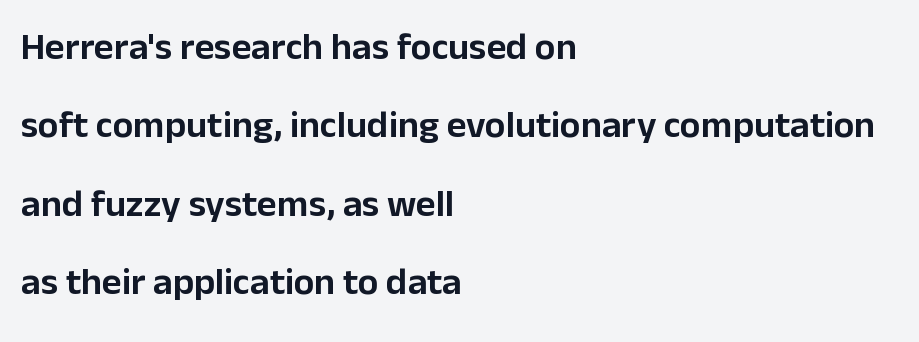
One-word summary of the alignment: left. Character widths vary here, with narrow letters taking less room than wide ones. A typesetter would mark this as roman, not italic. The rendering shows plain stroke endings on the letterforms — a sans-serif design. Quick note: underline off.
